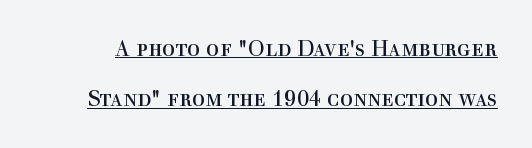
Q: Is the text bold? A: No.
Q: Is the text italic (slanted)? A: No, it is upright.
Q: Is the text underlined? A: Yes.
Q: Is the spacing between letters normal or unusually wide? A: Normal.
Q: Is the spacing between lines tight, normal or loose? A: Loose.
